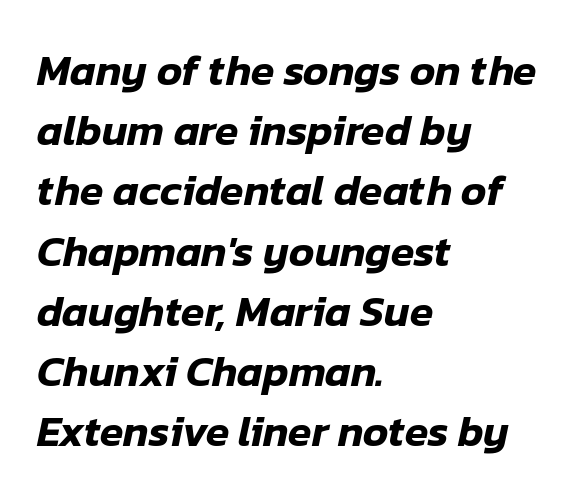
The image shows 43 px text type, italic (leaning right); set left-aligned, normal line spacing (1.4x), normal letter spacing, not underlined; low stroke contrast and a medium x-height.
